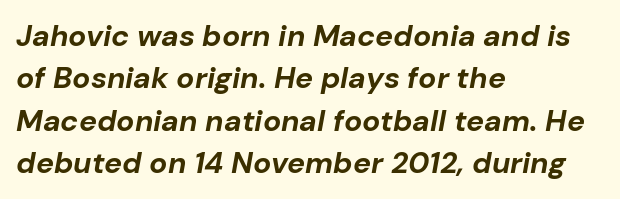
Words appear dense and cohesive because spacing is normal. Horizontally, the lines are justified to the leading edge only. Spacing verdict: proportional, widths tailored to each character. Successive baselines arrive at the customary interval. The glyphs have the mass of a bold cut. Underlining? Definitely not there.
